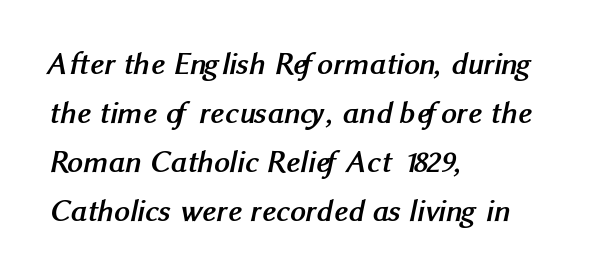
The image shows 31 px semibold sans-serif type; set left-aligned, normal line spacing (1.58x), normal letter spacing, not underlined; medium stroke contrast and a medium x-height.
